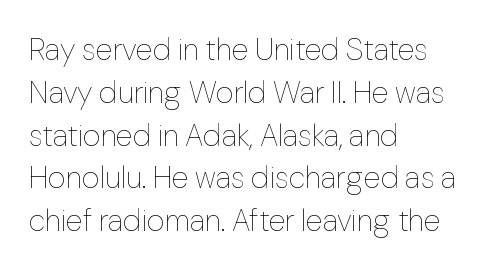
Stems here are at most as thick as an everyday book face. How are the letters spaced? Ordinarily, with no added tracking. Italic? Not at all — the glyphs are vertical. Honestly, there is no underline to notice here at all. The passage shown is typed in a proportional face where columns would drift.
